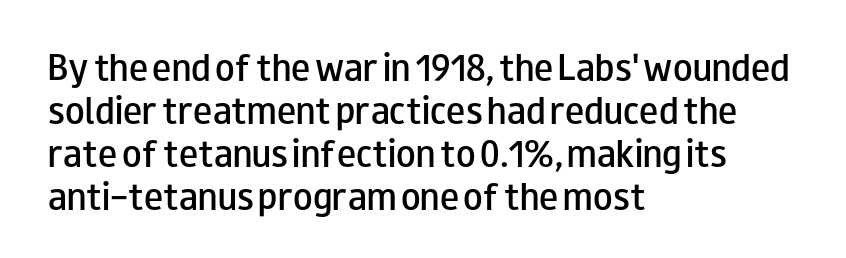
The image shows 32 px semibold, wide sans-serif type, upright; set left-aligned, normal line spacing (1.34x), normal letter spacing, not underlined; low stroke contrast and a small x-height.
